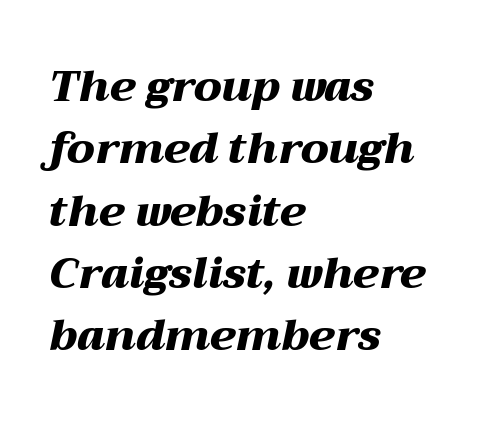
Q: Is the text bold? A: Yes.
Q: Is the text italic (slanted)? A: Yes, it leans right by about 12 degrees.
Q: Is the text underlined? A: No.
Q: How is the paragraph aligned? A: Left-aligned.
Q: Is the spacing between letters normal or unusually wide? A: Normal.
Q: Is the spacing between lines tight, normal or loose? A: Normal.
Q: Width (condensed, normal, or wide)? A: Wide.
Q: Stroke contrast? A: Medium.
Q: x-height? A: Medium.
Q: Monospaced? A: No.
